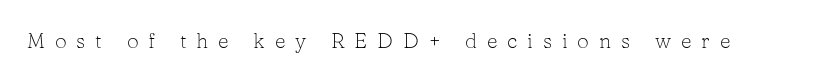
Heaviness? Minimal to ordinary, like unemphasized prose. Glance below the letters and you will spot only blank space. The letters stand upright; this is a roman face. The letters are spread apart with noticeably loose tracking.
